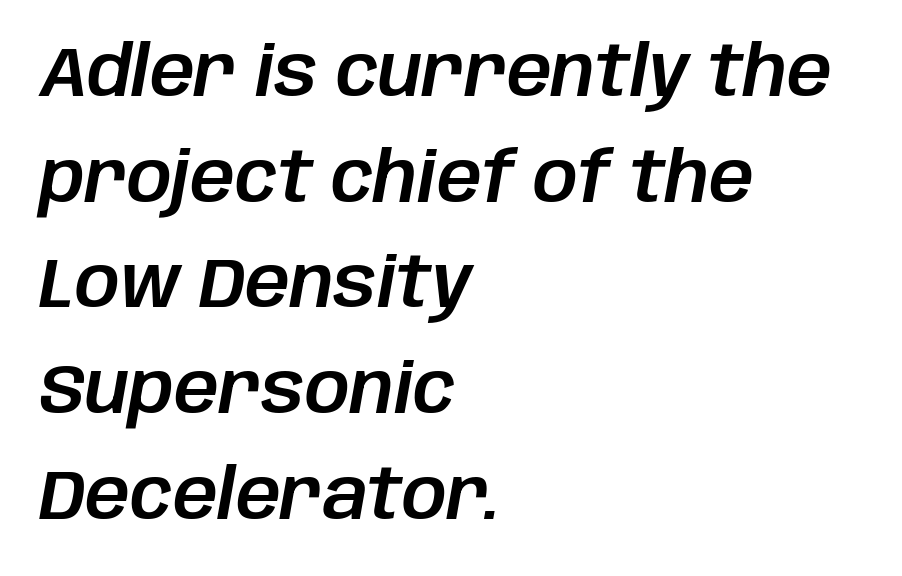
Q: Is the text italic (slanted)? A: Yes, it leans right by about 10 degrees.
Q: Is the text underlined? A: No.
Q: How is the paragraph aligned? A: Left-aligned.
Q: Is the spacing between letters normal or unusually wide? A: Normal.
Q: Is the spacing between lines tight, normal or loose? A: Normal.
Q: Width (condensed, normal, or wide)? A: Normal.
Q: Stroke contrast? A: Low.
Q: x-height? A: Large.
Q: Monospaced? A: No.
